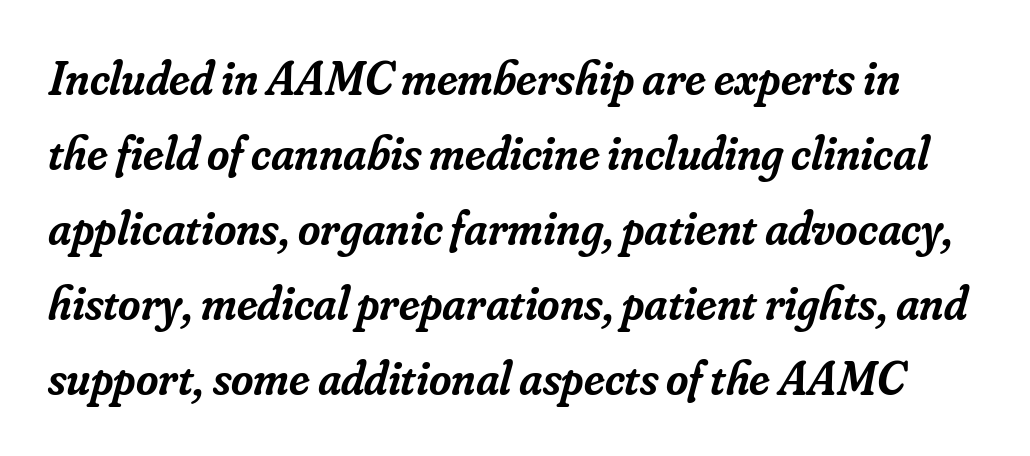
The image shows 48 px semibold serif type, italic (leaning right); set normal line spacing (1.56x), normal letter spacing, not underlined; low stroke contrast and a small x-height.
